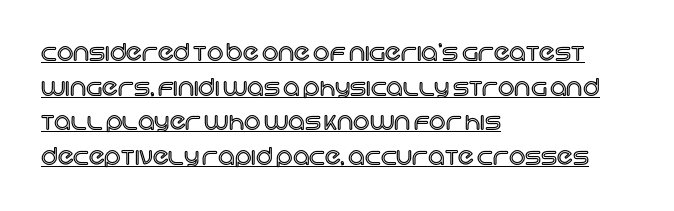
Notice how the passage keeps a crisp vertical edge on the left only. The vertical gap from one line to the next is medium. Posture: straight, roman, zero tilt. The typesetter has applied underlining to the passage shown. What stands out about the letter spacing? Nothing — it is the standard amount.
